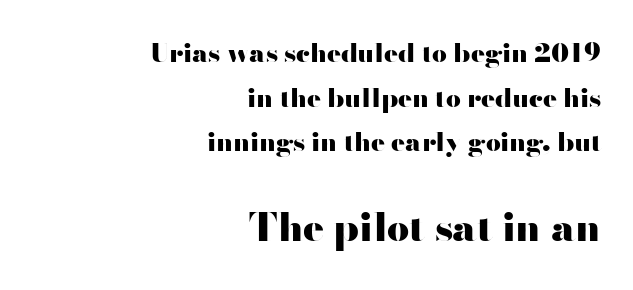
You can tell it's not italic because the verticals are truly vertical. The typesetting leans heavy: a genuine bold. Underline: absent. Here the glyphs are tracked normally, forming tight word shapes.
